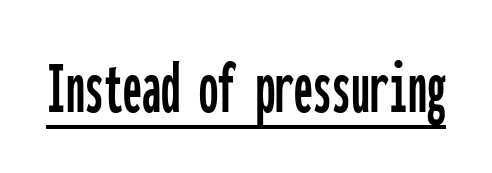
Q: Is the text italic (slanted)? A: No, it is upright.
Q: Is the typeface a serif or a sans-serif typeface? A: Sans-serif.
Q: Is the text underlined? A: Yes.
Q: Is the spacing between letters normal or unusually wide? A: Normal.
Q: Width (condensed, normal, or wide)? A: Condensed.
Q: Stroke contrast? A: Low.
Q: x-height? A: Medium.
Q: Monospaced? A: Yes.
